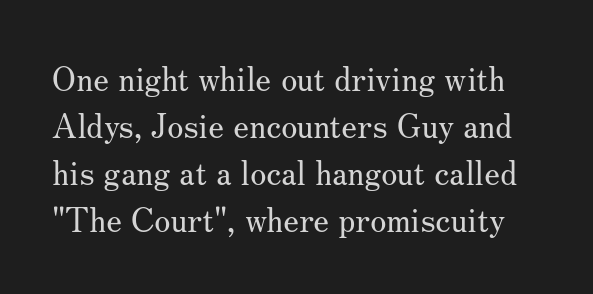
Q: Is the text bold? A: No.
Q: Is the text italic (slanted)? A: No, it is upright.
Q: Is the typeface a serif or a sans-serif typeface? A: Serif.
Q: Is the text underlined? A: No.
Q: Is the spacing between letters normal or unusually wide? A: Normal.
Q: Is the spacing between lines tight, normal or loose? A: Normal.
Q: Width (condensed, normal, or wide)? A: Normal.
Q: Stroke contrast? A: Medium.
Q: x-height? A: Small.
Q: Monospaced? A: No.
